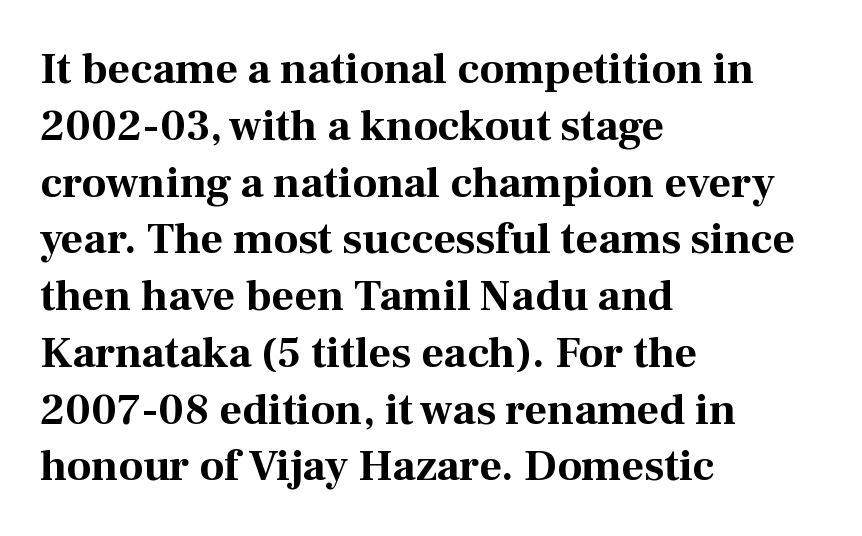
The ragged edge is on the right, which tells us the setting is flush left. The rendering shows small feet on the letterforms — a serif design. Note the varied advance widths — an 'i' is clearly narrower than an 'm'. The type is set solid horizontally, with unmodified tracking.
